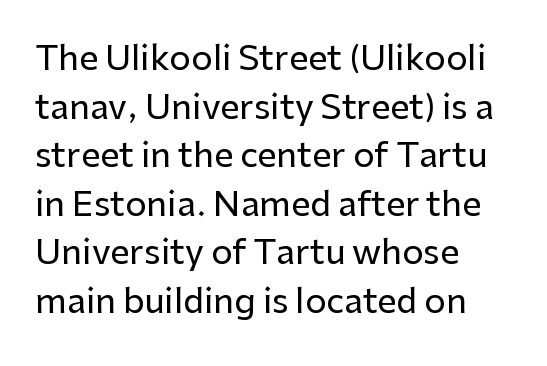
Q: Is the text italic (slanted)? A: No, it is upright.
Q: Is the typeface a serif or a sans-serif typeface? A: Sans-serif.
Q: Is the text underlined? A: No.
Q: How is the paragraph aligned? A: Left-aligned.
Q: Is the spacing between letters normal or unusually wide? A: Normal.
Q: Is the spacing between lines tight, normal or loose? A: Normal.
Q: Width (condensed, normal, or wide)? A: Normal.
Q: Stroke contrast? A: Low.
Q: x-height? A: Medium.
Q: Monospaced? A: No.
